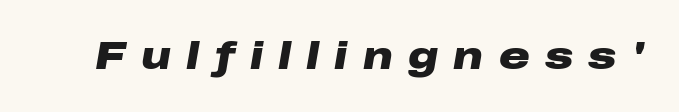
This sample uses an oblique cut, with every glyph tilted off the vertical. A typesetter would call this heavily tracked-out type. Notice how thick the strokes are: this is what a full bold looks like. Looks like regular typesetting: each glyph gets only the width it needs. Any mark beneath the type? The region is blank.
